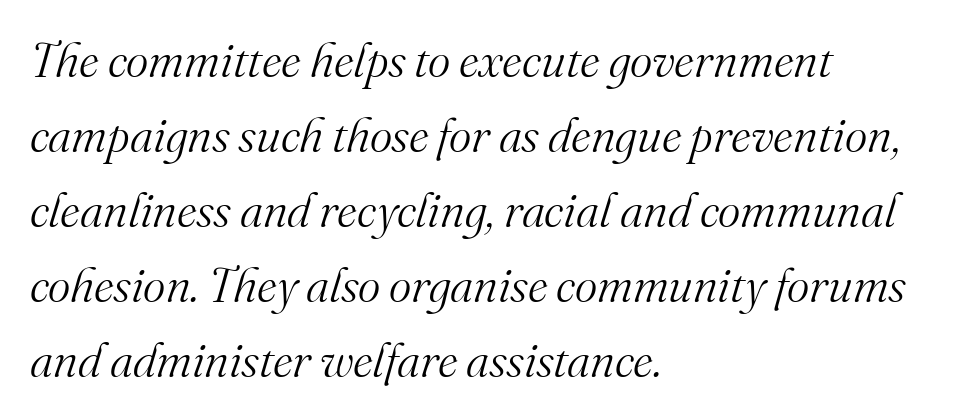
Look at the tracking — it's just the regular setting, nothing added. Small tapered or slab feet sit at the stroke ends, so this counts as serif. Every character sits at an angle, as italics do. This rendering uses left alignment, leaving the right contour irregular. This sample has the flowing, uneven cadence of proportional lettering.
